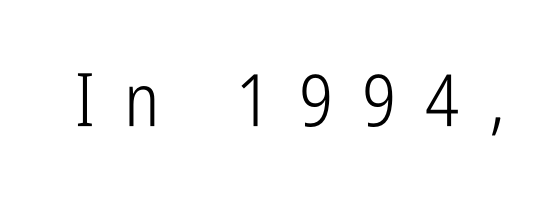
The image shows 74 px light, condensed sans-serif type, upright; set unusually wide letter spacing (+0.39 em), not underlined; low stroke contrast and a medium x-height.
